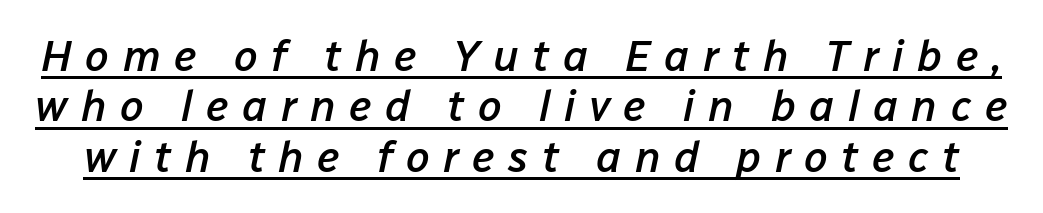
Q: Is the text bold? A: Semi-bold.
Q: Is the text italic (slanted)? A: Yes, it leans right by about 12 degrees.
Q: Is the text underlined? A: Yes.
Q: Is the spacing between letters normal or unusually wide? A: Unusually wide.
Q: Width (condensed, normal, or wide)? A: Normal.
Q: Stroke contrast? A: Low.
Q: x-height? A: Medium.
Q: Monospaced? A: No.
